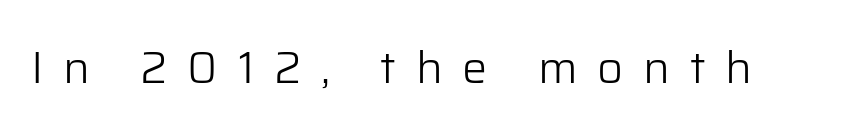
{"serif": "no", "italic": "no", "bold": "no", "weight": "light", "width": "normal", "stroke_contrast": "low", "x_height": "medium", "monospaced": "no", "underline": "no", "letter_spacing": "wide", "letter_spacing_em": 0.44, "glyph_px": 45}
